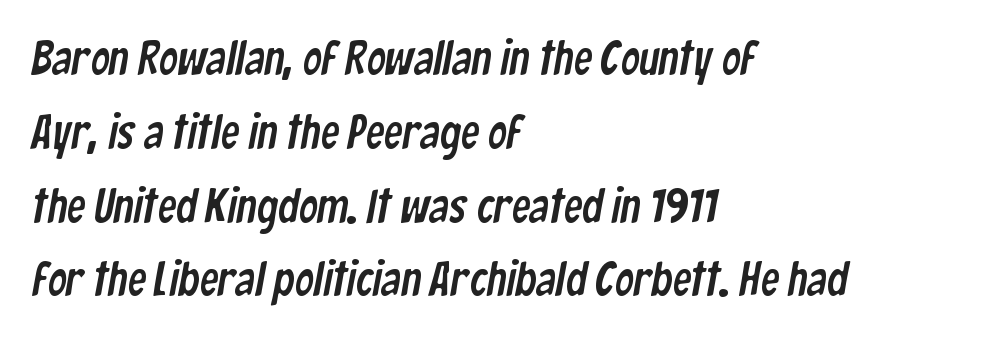
The rendering anchors every line to the left-hand side. The space directly below the letters is spotless. Tracking here is standard; glyphs follow each other at the usual distance. In terms of leading, this rendering sits right in the middle.
